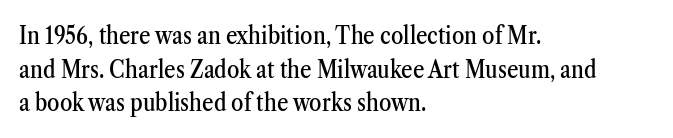
Caption: multi-line text, flush left, ragged right. The font's upright variant was chosen for this text. What stands out about the letter spacing? Nothing — it is the standard amount. Has an underline been added? It has not. This block has exactly the height ordinary leading produces.
